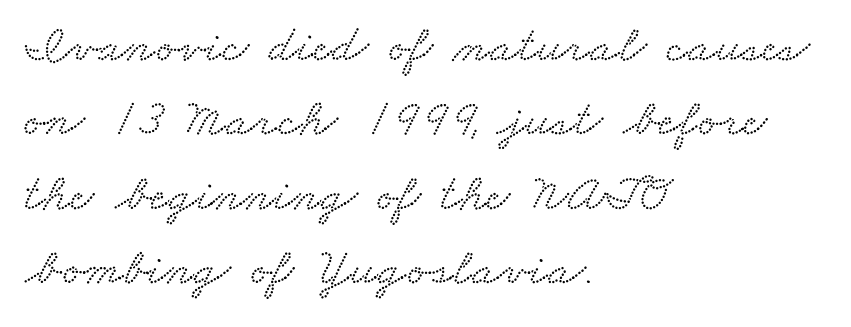
If you measured baseline to baseline, you'd find a middling distance. Honestly, there is no underline to notice here at all. Between one letter and the next there's only the usual sliver of space. To sum up the face: it has serifs.
